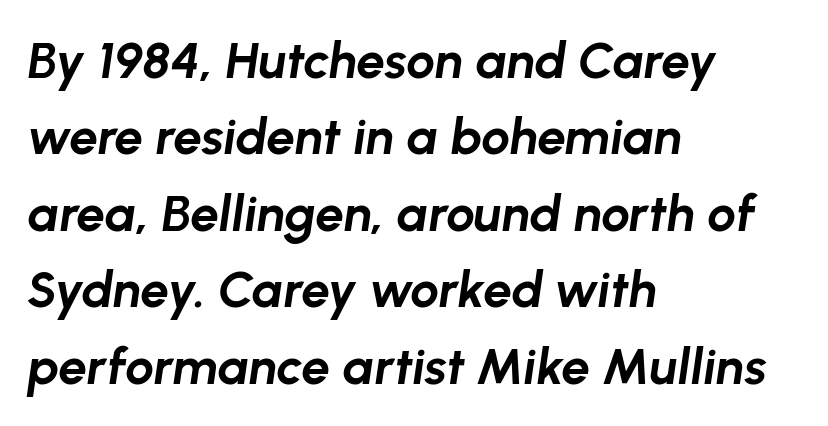
Descenders are the only things crossing below the line. The passage shown stacks its lines at a standard gap. All the whitespace from short lines collects on the right. What stands out about the letter spacing? Nothing — it is the standard amount. Proportional: the letters do not fall into vertical columns.
